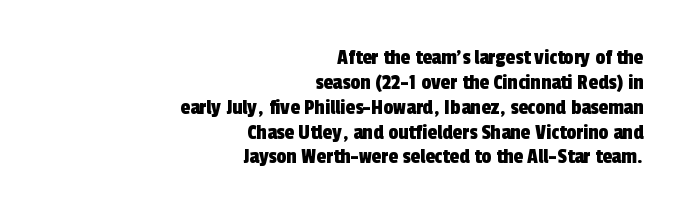
Q: Is the text underlined? A: No.
Q: How is the paragraph aligned? A: Right-aligned.
Q: Is the spacing between letters normal or unusually wide? A: Normal.
Q: Is the spacing between lines tight, normal or loose? A: Tight.
